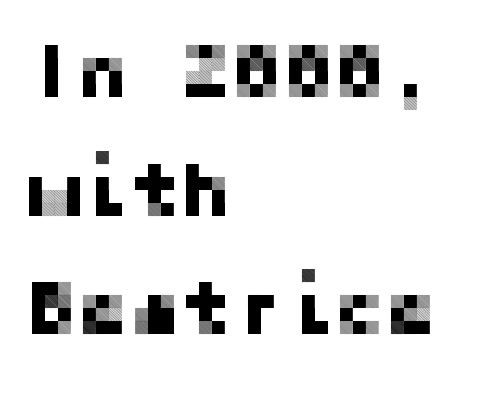
The image shows 77 px sans-serif type, upright; set left-aligned, normal line spacing (1.54x), normal letter spacing, not underlined; low stroke contrast and a medium x-height.
